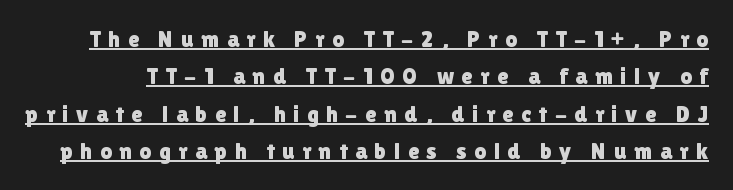
The image shows 23 px text type, upright; set normal line spacing (1.62x), unusually wide letter spacing (+0.33 em), underlined.
